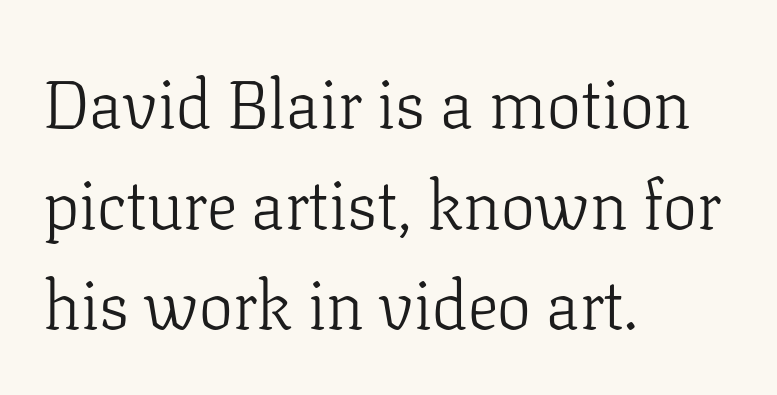
The passage shown stacks its lines at a standard gap. A classic flush-left, rag-right setting is used for this passage. Each word holds together tightly as a unit, with standard inter-letter gaps. Note the varied advance widths — an 'i' is clearly narrower than an 'm'. The letters carry serifs — small finishing strokes at the ends of their stems.
